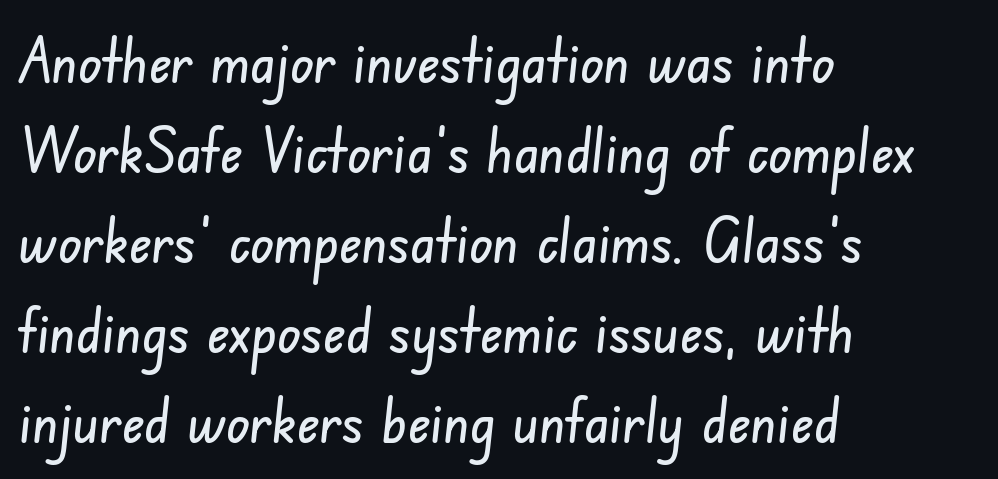
The rows are spaced the way most documents space them. The type family on display is of the sans-serif kind. The glyphs are unaccompanied by any horizontal stroke below them. This sample is left-justified, so line endings fall wherever the words run out.
